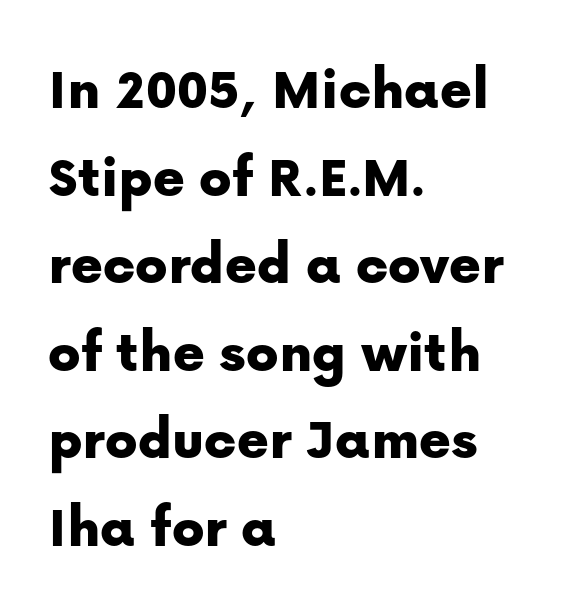
Q: Is the text italic (slanted)? A: No, it is upright.
Q: Is the typeface a serif or a sans-serif typeface? A: Sans-serif.
Q: Is the text underlined? A: No.
Q: How is the paragraph aligned? A: Left-aligned.
Q: Is the spacing between letters normal or unusually wide? A: Normal.
Q: Is the spacing between lines tight, normal or loose? A: Normal.
Q: Width (condensed, normal, or wide)? A: Normal.
Q: Stroke contrast? A: Low.
Q: x-height? A: Medium.
Q: Monospaced? A: No.
